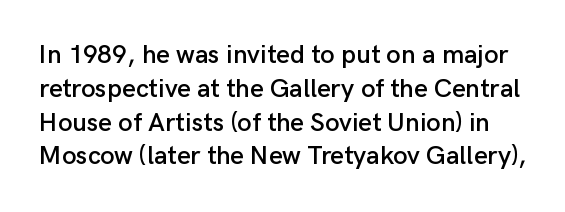
{"italic": "no", "underline": "no", "line_spacing": "normal", "line_spacing_ratio": 1.3, "letter_spacing": "normal", "letter_spacing_em": 0.0, "glyph_px": 26}
